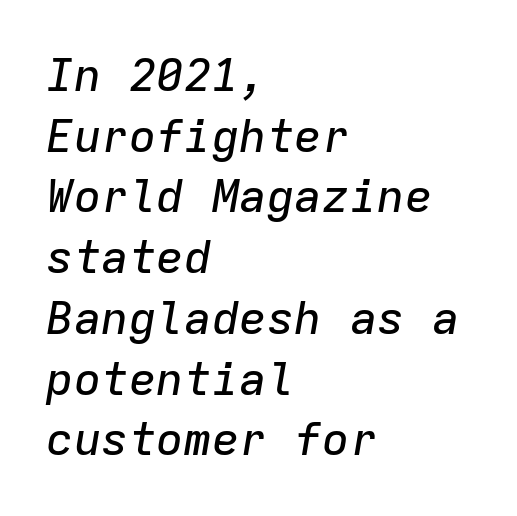
The image shows 46 px text type, italic (leaning right), monospaced; set left-aligned, normal line spacing (1.32x), normal letter spacing, not underlined; low stroke contrast and a medium x-height.
